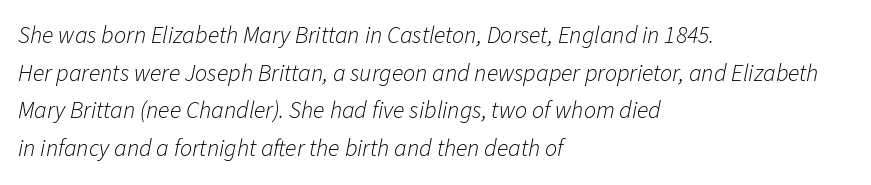
Q: Is the text bold? A: No.
Q: Is the text italic (slanted)? A: Yes, it leans right by about 11 degrees.
Q: Is the text underlined? A: No.
Q: How is the paragraph aligned? A: Left-aligned.
Q: Is the spacing between letters normal or unusually wide? A: Normal.
Q: Is the spacing between lines tight, normal or loose? A: Normal.
